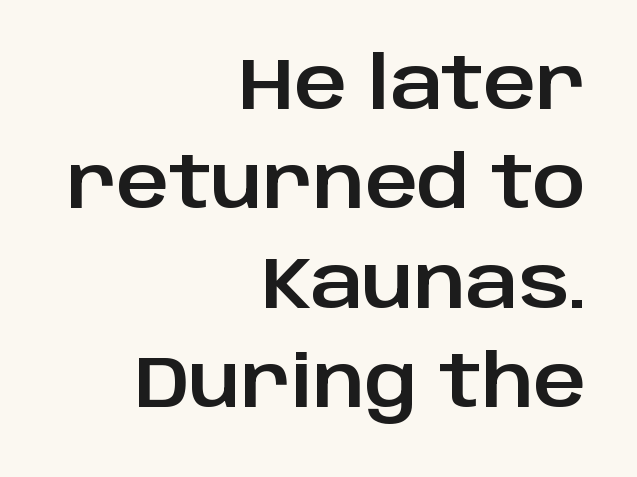
Q: Is the text italic (slanted)? A: No, it is upright.
Q: Is the typeface a serif or a sans-serif typeface? A: Sans-serif.
Q: Is the text underlined? A: No.
Q: How is the paragraph aligned? A: Right-aligned.
Q: Is the spacing between letters normal or unusually wide? A: Normal.
Q: Is the spacing between lines tight, normal or loose? A: Normal.
Q: Width (condensed, normal, or wide)? A: Normal.
Q: Stroke contrast? A: Low.
Q: x-height? A: Large.
Q: Monospaced? A: No.
